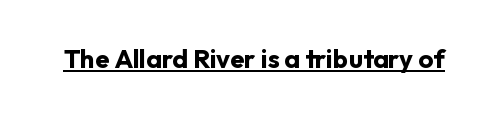
The image shows 26 px bold type, upright; set normal letter spacing, underlined.
